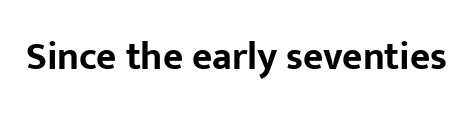
The image shows 39 px bold sans-serif type, upright; set normal letter spacing, not underlined; low stroke contrast and a medium x-height.
